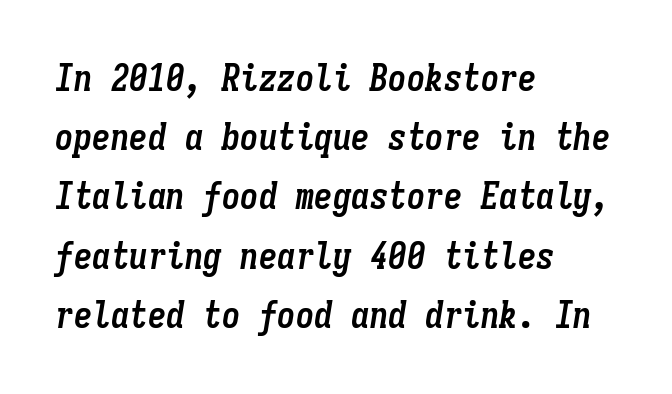
The image shows 37 px semibold, condensed type, italic (leaning right), monospaced; set left-aligned, normal line spacing (1.6x), normal letter spacing, not underlined; low stroke contrast and a medium x-height.
